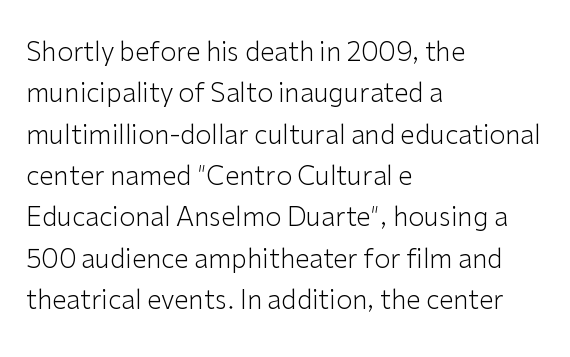
Q: Is the text bold? A: No.
Q: Is the text italic (slanted)? A: No, it is upright.
Q: Is the text underlined? A: No.
Q: How is the paragraph aligned? A: Left-aligned.
Q: Is the spacing between letters normal or unusually wide? A: Normal.
Q: Is the spacing between lines tight, normal or loose? A: Normal.
